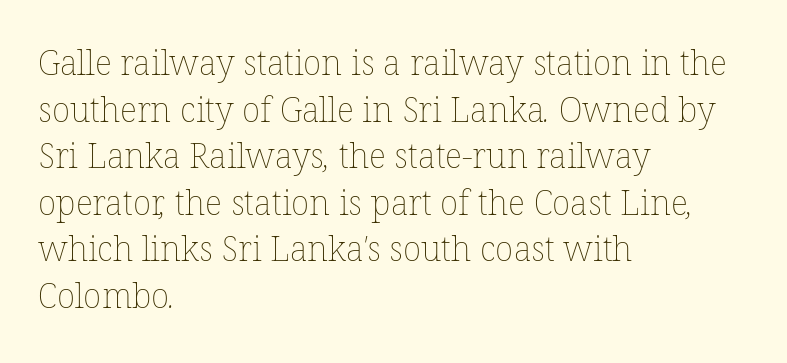
The image shows 34 px thin type; set left-aligned, normal line spacing (1.37x), normal letter spacing, not underlined; low stroke contrast and a medium x-height.
